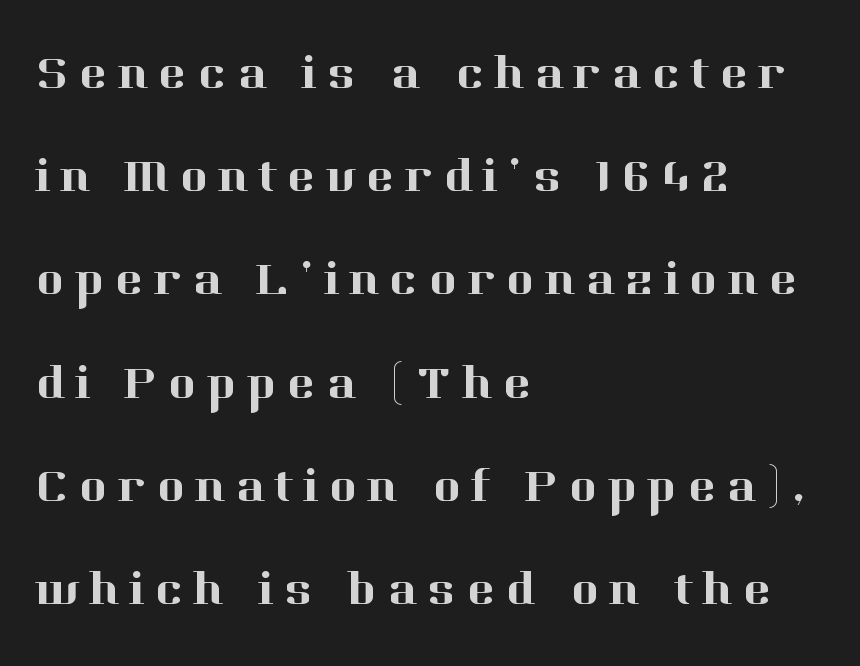
Q: Is the text italic (slanted)? A: No, it is upright.
Q: Is the typeface a serif or a sans-serif typeface? A: Serif.
Q: Is the text underlined? A: No.
Q: How is the paragraph aligned? A: Left-aligned.
Q: Is the spacing between letters normal or unusually wide? A: Unusually wide.
Q: Is the spacing between lines tight, normal or loose? A: Loose.
Q: Width (condensed, normal, or wide)? A: Normal.
Q: Stroke contrast? A: High.
Q: x-height? A: Medium.
Q: Monospaced? A: No.
